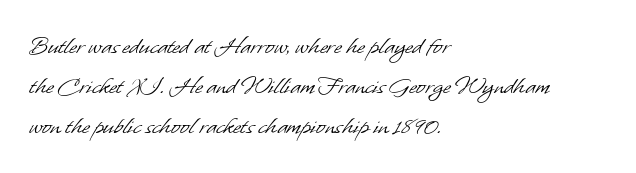
Q: Is the text bold? A: No.
Q: Is the text underlined? A: No.
Q: How is the paragraph aligned? A: Left-aligned.
Q: Is the spacing between letters normal or unusually wide? A: Normal.
Q: Is the spacing between lines tight, normal or loose? A: Normal.
